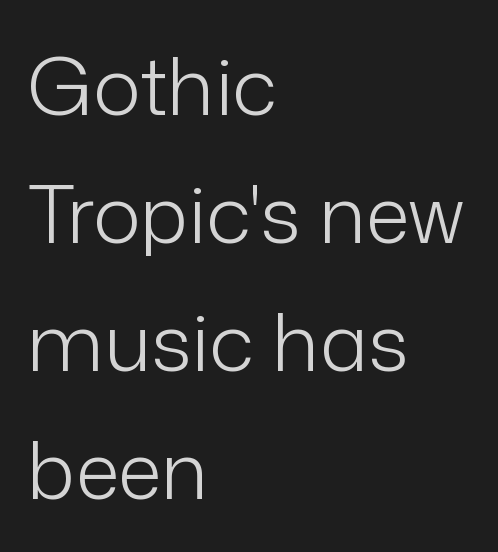
Q: Is the text bold? A: No.
Q: Is the text italic (slanted)? A: No, it is upright.
Q: Is the typeface a serif or a sans-serif typeface? A: Sans-serif.
Q: Is the text underlined? A: No.
Q: How is the paragraph aligned? A: Left-aligned.
Q: Is the spacing between letters normal or unusually wide? A: Normal.
Q: Is the spacing between lines tight, normal or loose? A: Normal.
Q: Width (condensed, normal, or wide)? A: Normal.
Q: Stroke contrast? A: Low.
Q: x-height? A: Medium.
Q: Monospaced? A: No.
